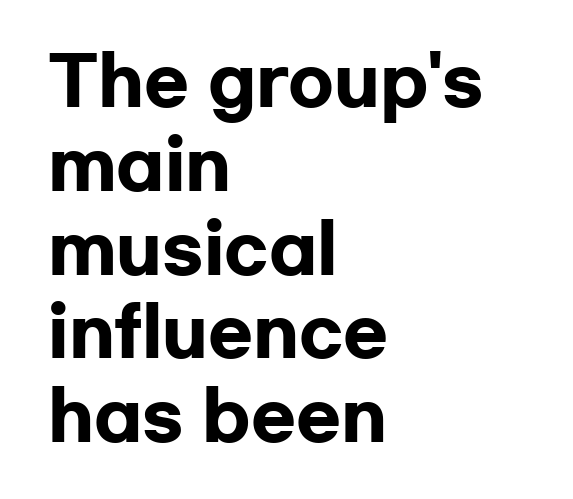
Unmarked baselines from the first word to the last. The compositor pushed each line to the left boundary. Proportional: the letters do not fall into vertical columns. Characters remain perfectly vertical along every line. Strokes here are thick enough to call this a true bold.
